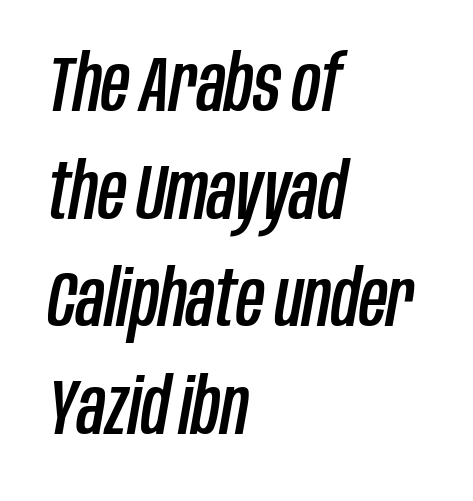
Q: Is the text italic (slanted)? A: Yes, it leans right by about 10 degrees.
Q: Is the text underlined? A: No.
Q: How is the paragraph aligned? A: Left-aligned.
Q: Is the spacing between letters normal or unusually wide? A: Normal.
Q: Is the spacing between lines tight, normal or loose? A: Normal.
Q: Width (condensed, normal, or wide)? A: Condensed.
Q: Stroke contrast? A: Low.
Q: x-height? A: Large.
Q: Monospaced? A: No.
